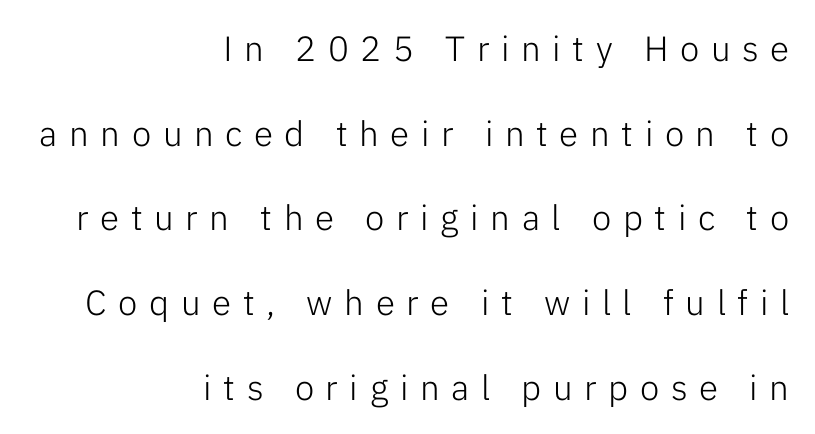
The words here are not underlined. The face used here is proportionally spaced, like ordinary book or web type. The type family on display is of the sans-serif kind. Teacher's note: observe the even right margin — that is flush-right alignment.
